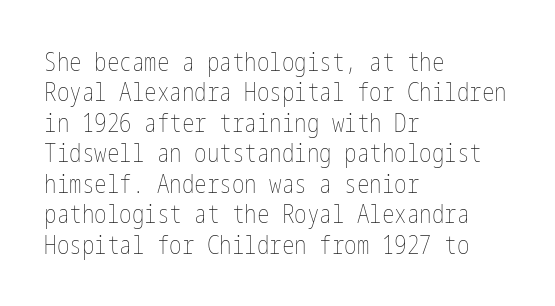
Nope, not italic — everything's standing straight. Only glyphs here, with clear space below each row. Leftover space on each line is placed entirely after the last word. The gaps between neighbouring characters are ordinary and unremarkable. A light-to-regular cut is what we see here.
